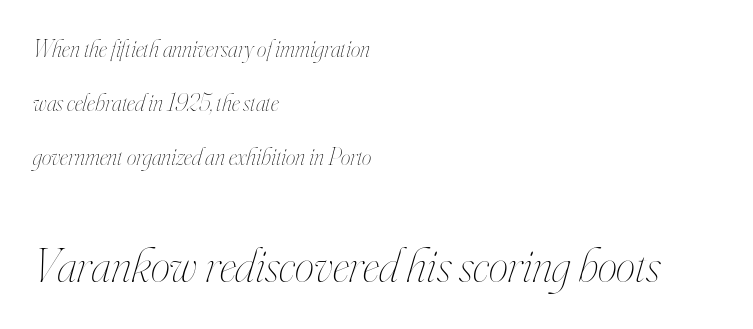
{"italic": "yes", "lean": "right", "slant_degrees": 16, "bold": "no", "weight": "thin", "width": "condensed", "stroke_contrast": "high", "x_height": "small", "monospaced": "no", "underline": "no", "align": "left", "line_spacing": "loose", "line_spacing_ratio": 2.25, "letter_spacing": "normal", "letter_spacing_em": 0.0, "larger_block": "second", "size_ratio": 2.04, "glyph_px": 49}
